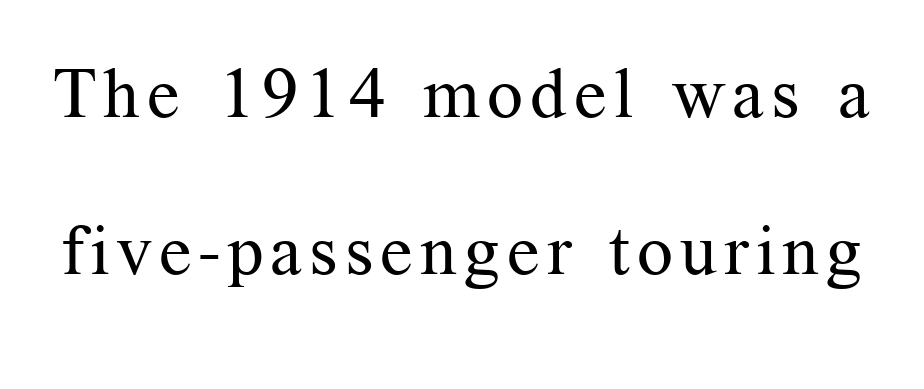
Proportional: the letters do not fall into vertical columns. The passage shown is typeset with a serif family. Check the space under the baseline: it is left empty. Letters have the restrained weight of plain body copy at most. The letters stand straight up with perfectly vertical stems.
